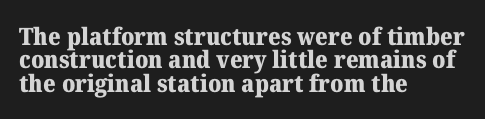
The image shows 24 px bold type, upright; set left-aligned, tight line spacing (0.97x), normal letter spacing, not underlined.
